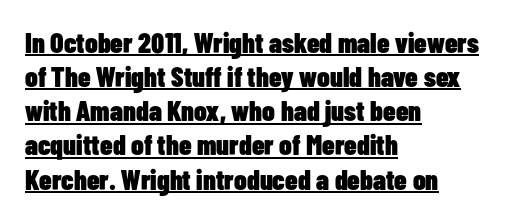
{"serif": "no", "italic": "no", "bold": "yes", "weight": "heavy", "width": "condensed", "stroke_contrast": "low", "x_height": "medium", "monospaced": "no", "underline": "yes", "align": "left", "line_spacing_ratio": 1.22, "letter_spacing": "normal", "letter_spacing_em": 0.0, "glyph_px": 28}
